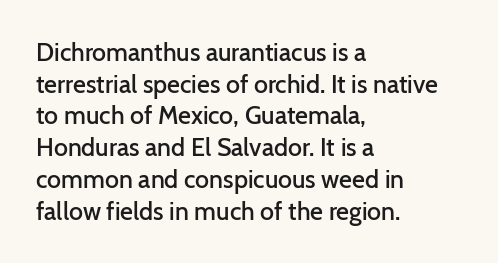
A semibold gives these letters moderate extra thickness, short of bold. The vertical gap from one line to the next is medium. The axis of the letterforms is exactly vertical. A typesetter would call this zero additional tracking. Plain, unruled lines of type. Leftover space on each line is placed entirely after the last word.
